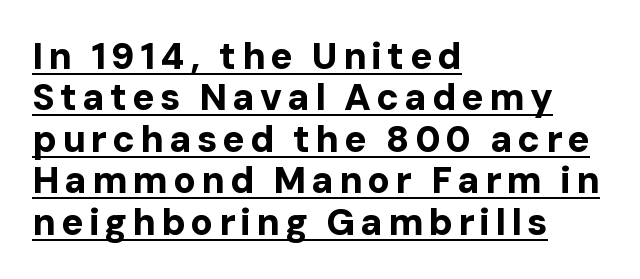
{"serif": "no", "italic": "no", "bold": "yes", "weight": "bold", "width": "normal", "stroke_contrast": "low", "x_height": "medium", "monospaced": "no", "underline": "yes", "align": "left", "line_spacing": "tight", "line_spacing_ratio": 1.12, "glyph_px": 37}
